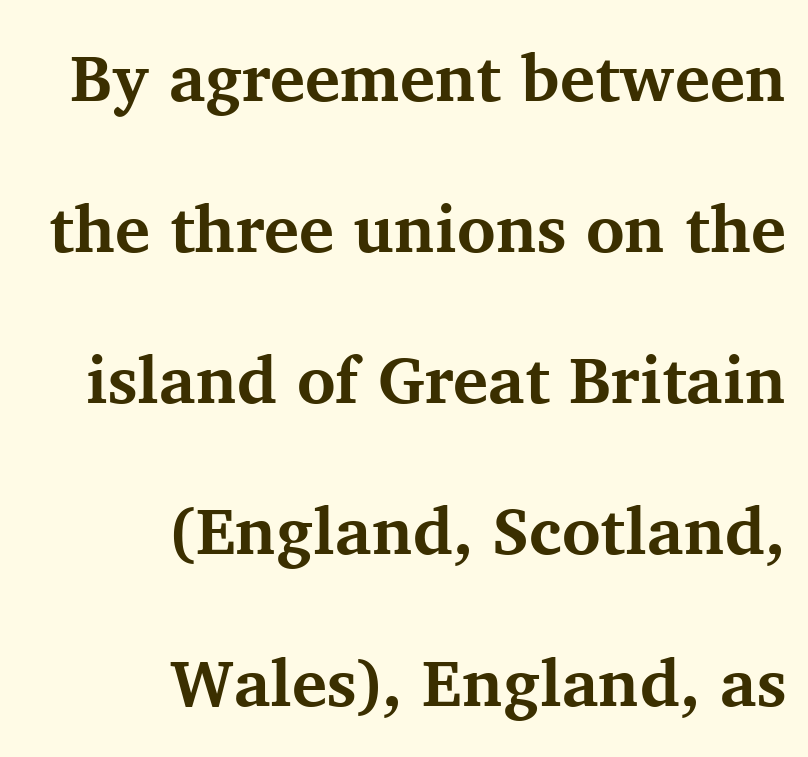
The image shows 66 px bold serif type, upright; set right-aligned, loose line spacing (2.29x), normal letter spacing, not underlined; medium stroke contrast and a medium x-height.
